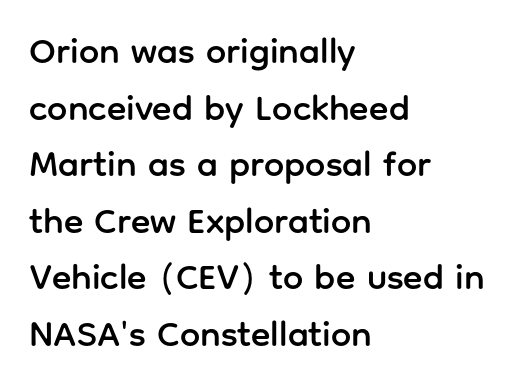
{"serif": "no", "italic": "no", "width": "normal", "stroke_contrast": "low", "x_height": "medium", "monospaced": "no", "underline": "no", "align": "left", "line_spacing": "normal", "line_spacing_ratio": 1.57, "letter_spacing": "normal", "letter_spacing_em": 0.0, "glyph_px": 36}
